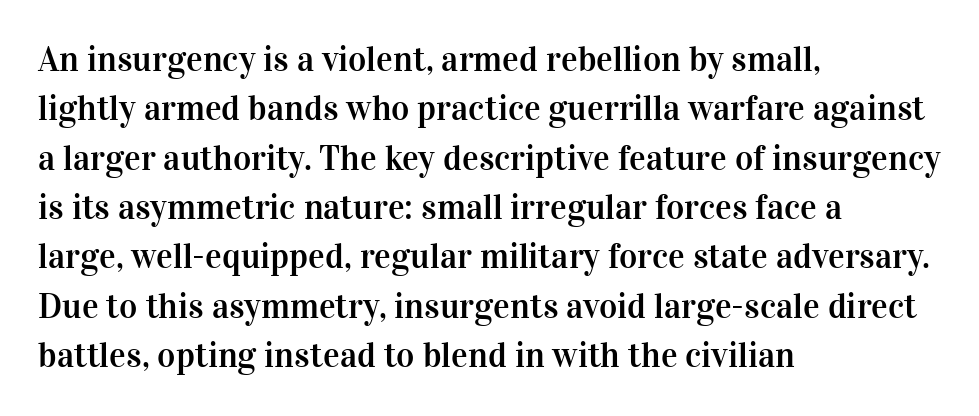
The image shows 35 px serif type, upright; set left-aligned, normal line spacing (1.41x), normal letter spacing, not underlined; high stroke contrast and a medium x-height.
